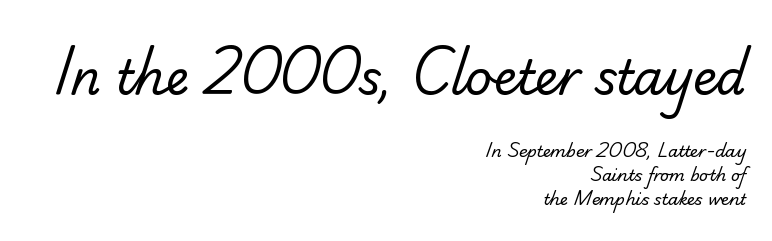
The image shows 47 px regular-weight sans-serif type; set right-aligned, normal line spacing (1.5x), normal letter spacing, not underlined; the first (top) block is 2.94x larger; low stroke contrast and a small x-height.
